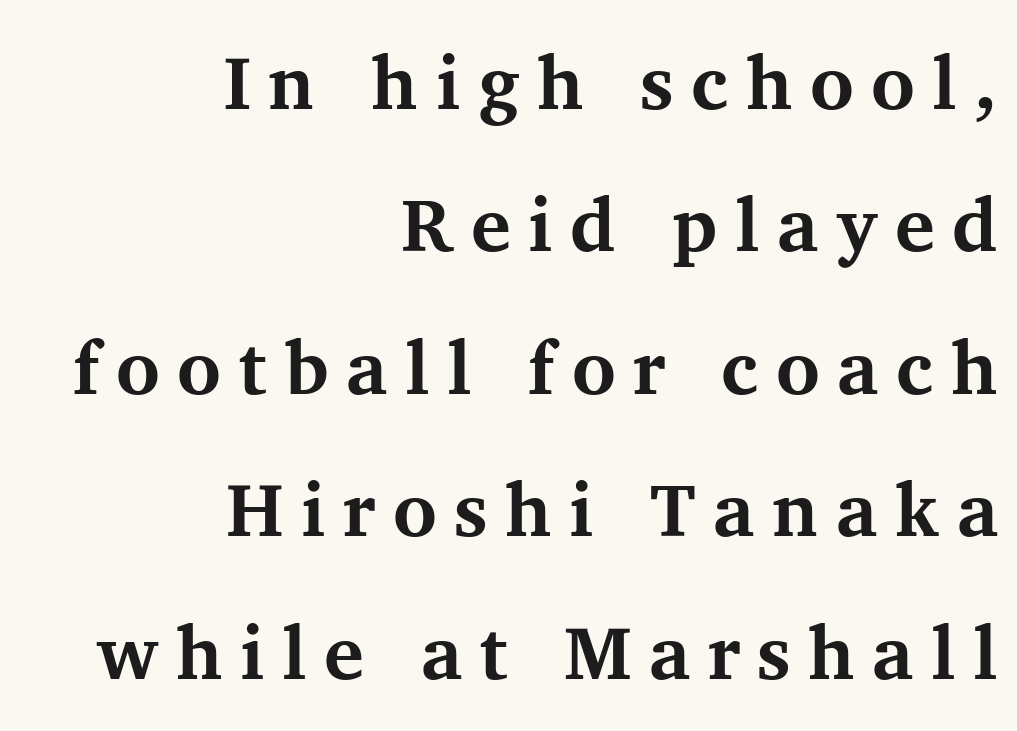
The letters carry serifs — small finishing strokes at the ends of their stems. You can tell it's not italic because the verticals are truly vertical. Between one letter and the next there's a generous, obvious gap. Proportional: the letters do not fall into vertical columns.
